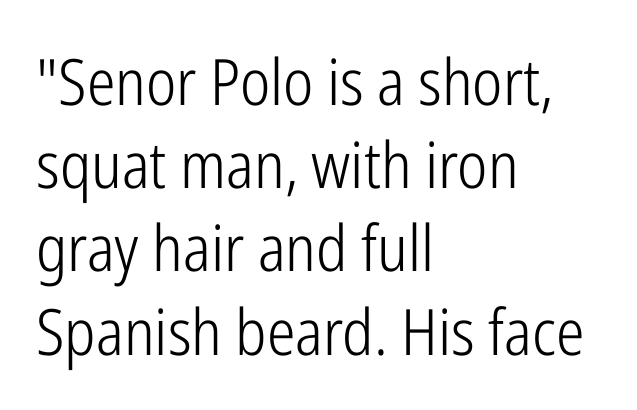
{"serif": "no", "italic": "no", "bold": "no", "weight": "light", "width": "condensed", "stroke_contrast": "low", "x_height": "medium", "monospaced": "no", "underline": "no", "align": "left", "line_spacing": "normal", "line_spacing_ratio": 1.3, "letter_spacing": "normal", "letter_spacing_em": 0.0, "glyph_px": 64}
